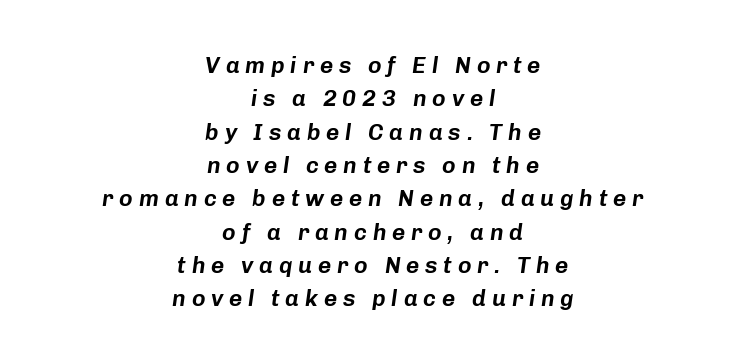
Q: Is the text italic (slanted)? A: Yes, it leans right by about 8 degrees.
Q: Is the text underlined? A: No.
Q: How is the paragraph aligned? A: Centered.
Q: Is the spacing between letters normal or unusually wide? A: Unusually wide.
Q: Is the spacing between lines tight, normal or loose? A: Normal.
